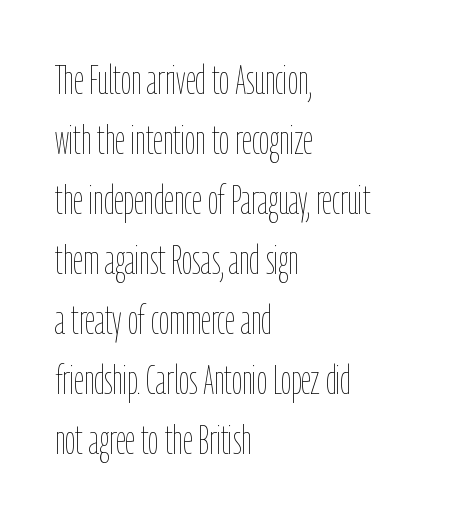
The image shows 40 px thin, condensed type, upright; set left-aligned, normal line spacing (1.5x), normal letter spacing, not underlined; low stroke contrast and a medium x-height.
